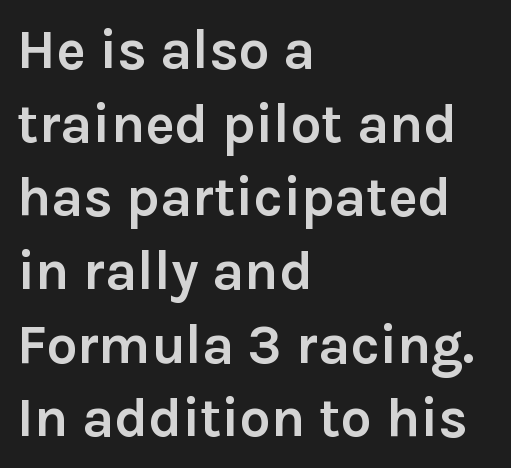
Q: Is the text bold? A: Yes.
Q: Is the text italic (slanted)? A: No, it is upright.
Q: Is the typeface a serif or a sans-serif typeface? A: Sans-serif.
Q: Is the text underlined? A: No.
Q: How is the paragraph aligned? A: Left-aligned.
Q: Is the spacing between letters normal or unusually wide? A: Normal.
Q: Is the spacing between lines tight, normal or loose? A: Normal.
Q: Width (condensed, normal, or wide)? A: Normal.
Q: Stroke contrast? A: Low.
Q: x-height? A: Medium.
Q: Monospaced? A: No.
